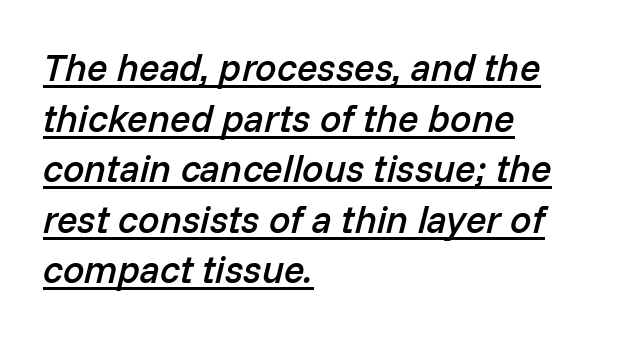
Q: Is the text bold? A: Semi-bold.
Q: Is the text italic (slanted)? A: Yes, it leans right by about 14 degrees.
Q: Is the text underlined? A: Yes.
Q: How is the paragraph aligned? A: Left-aligned.
Q: Is the spacing between letters normal or unusually wide? A: Normal.
Q: Is the spacing between lines tight, normal or loose? A: Normal.
Q: Width (condensed, normal, or wide)? A: Normal.
Q: Stroke contrast? A: Low.
Q: x-height? A: Medium.
Q: Monospaced? A: No.
